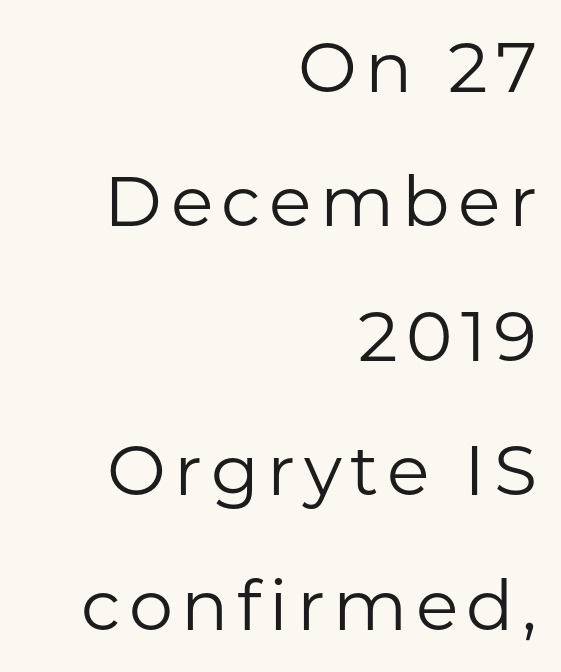
Nothing sits at the stroke ends, so this counts as sans-serif. This reads as an unemphasized weight, regular at the heaviest. No word sits above an underline. Every row of glyphs terminates at an identical x-position on the right. Think of a printed novel: that variable character pitch is what you see here.
